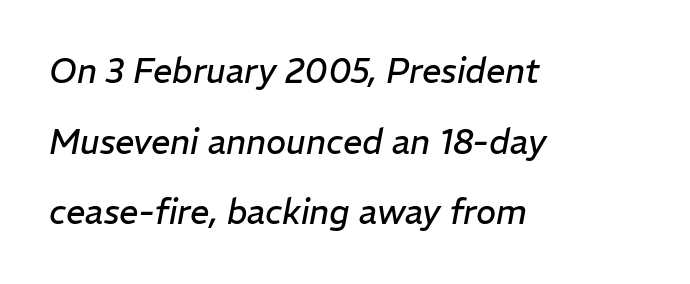
{"italic": "yes", "lean": "right", "slant_degrees": 11, "bold": "no", "weight": "regular", "width": "normal", "stroke_contrast": "low", "x_height": "medium", "monospaced": "no", "underline": "no", "align": "left", "line_spacing": "loose", "line_spacing_ratio": 2.08, "letter_spacing": "normal", "letter_spacing_em": 0.0, "glyph_px": 34}
